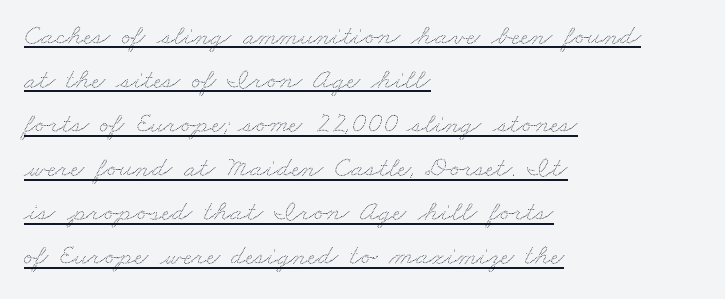
You could call the tracking neutral — neither tight nor loose. The ragged edge is on the right, which tells us the setting is flush left. You could not count columns in this text — the font is proportionally spaced. This rendering features underlined lettering.
